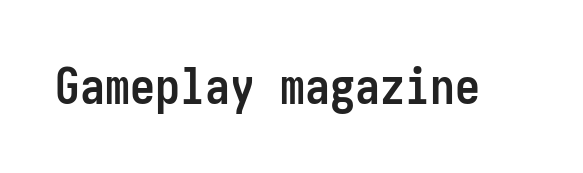
Q: Is the text bold? A: Yes.
Q: Is the text italic (slanted)? A: No, it is upright.
Q: Is the typeface a serif or a sans-serif typeface? A: Sans-serif.
Q: Is the text underlined? A: No.
Q: Is the spacing between letters normal or unusually wide? A: Normal.
Q: Width (condensed, normal, or wide)? A: Condensed.
Q: Stroke contrast? A: Low.
Q: x-height? A: Medium.
